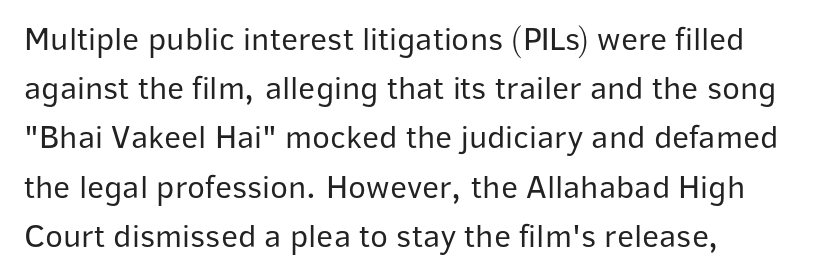
{"serif": "no", "italic": "no", "bold": "no", "weight": "regular", "width": "normal", "stroke_contrast": "low", "x_height": "medium", "monospaced": "no", "underline": "no", "align": "left", "line_spacing": "normal", "line_spacing_ratio": 1.49, "letter_spacing": "normal", "letter_spacing_em": 0.0, "glyph_px": 33}
